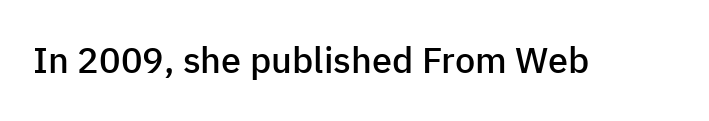
The image shows 36 px semibold sans-serif type, upright; set normal letter spacing, not underlined; low stroke contrast and a medium x-height.
